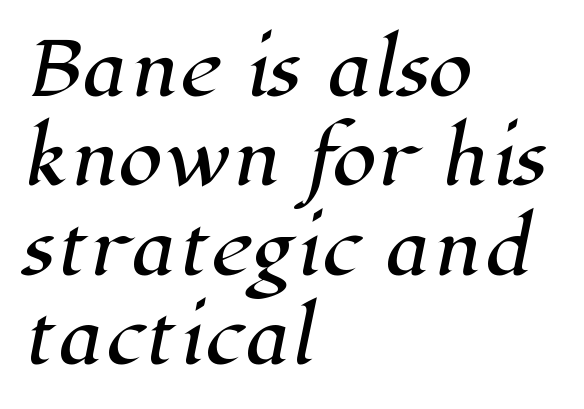
{"serif": "yes", "width": "normal", "stroke_contrast": "high", "x_height": "medium", "monospaced": "no", "underline": "no", "align": "left", "line_spacing_ratio": 1.24, "letter_spacing": "normal", "letter_spacing_em": 0.0, "glyph_px": 72}
